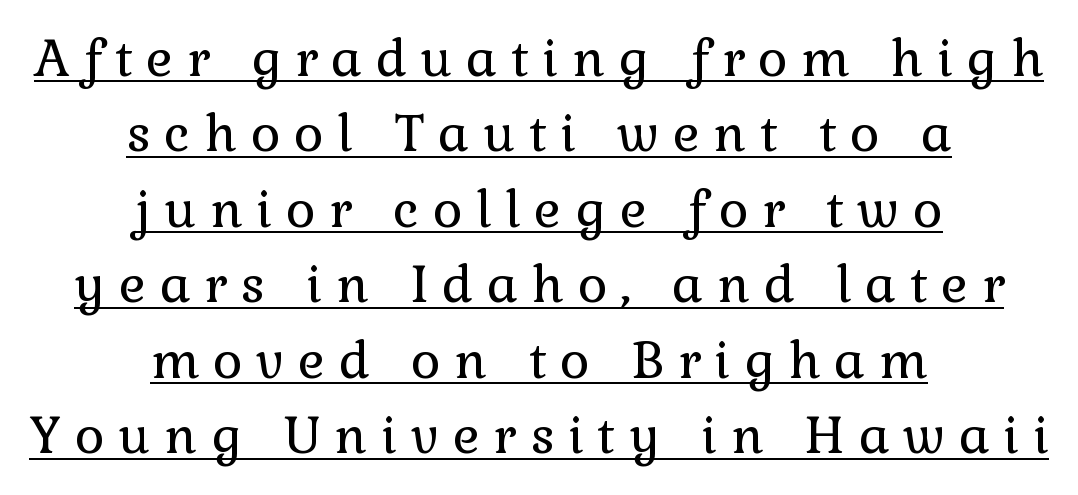
The weight would be labelled regular, book, light, or lighter still. Varying glyph widths throughout — classic text-font behaviour. Typographically, this falls in the serif category. The specimen includes a rule beneath the text block's lines.
